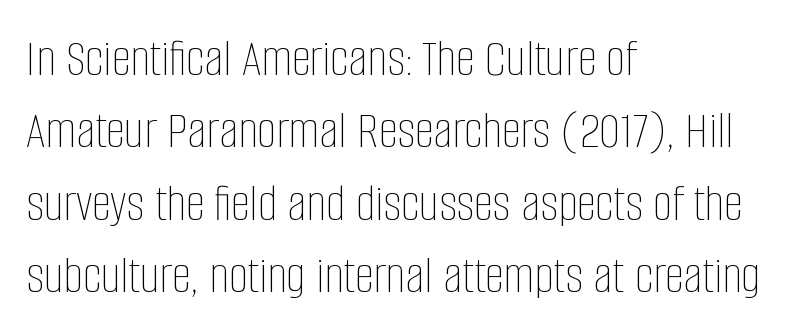
Q: Is the text bold? A: No.
Q: Is the text italic (slanted)? A: No, it is upright.
Q: Is the text underlined? A: No.
Q: How is the paragraph aligned? A: Left-aligned.
Q: Is the spacing between letters normal or unusually wide? A: Normal.
Q: Is the spacing between lines tight, normal or loose? A: Normal.
Q: Width (condensed, normal, or wide)? A: Condensed.
Q: Stroke contrast? A: Low.
Q: x-height? A: Large.
Q: Monospaced? A: No.
